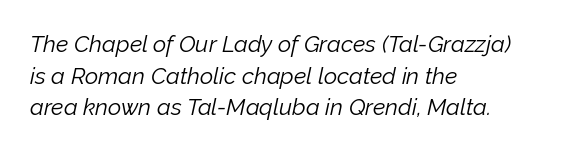
The image shows 23 px text type, italic (leaning right); set left-aligned, normal line spacing (1.38x), normal letter spacing, not underlined.
